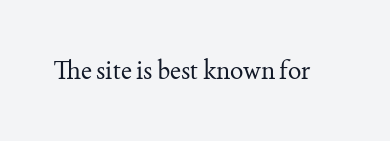
The image shows 25 px text type, upright; set normal letter spacing, not underlined.
